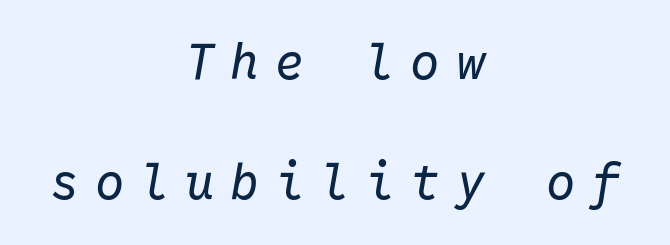
The zone under the glyphs is completely vacant. This sample is center-justified, so both line endings float freely. Do the characters align in a grid? Yes, the font is monospaced. Honestly, the rows look like they've been pulled way apart. Italic? Definitely — the glyphs are oblique. Weight: regular or lighter.
